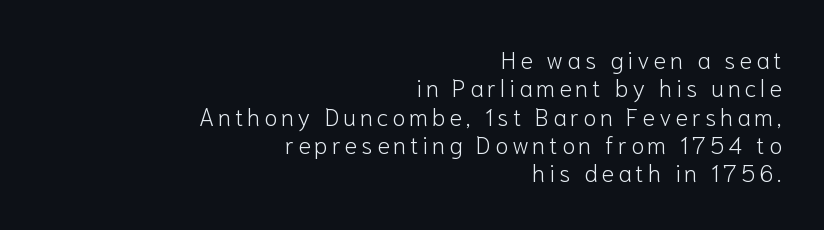
The image shows 24 px text type, upright; set right-aligned, line spacing 1.18x, not underlined.
